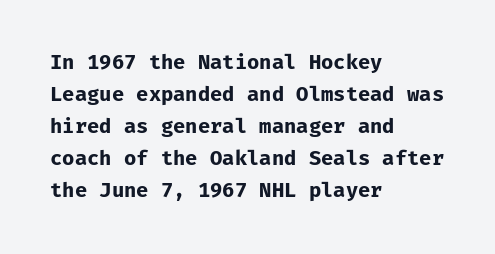
{"italic": "no", "bold": "yes", "underline": "no", "align": "left", "line_spacing": "normal", "line_spacing_ratio": 1.6, "letter_spacing": "normal", "letter_spacing_em": 0.0, "glyph_px": 20}
